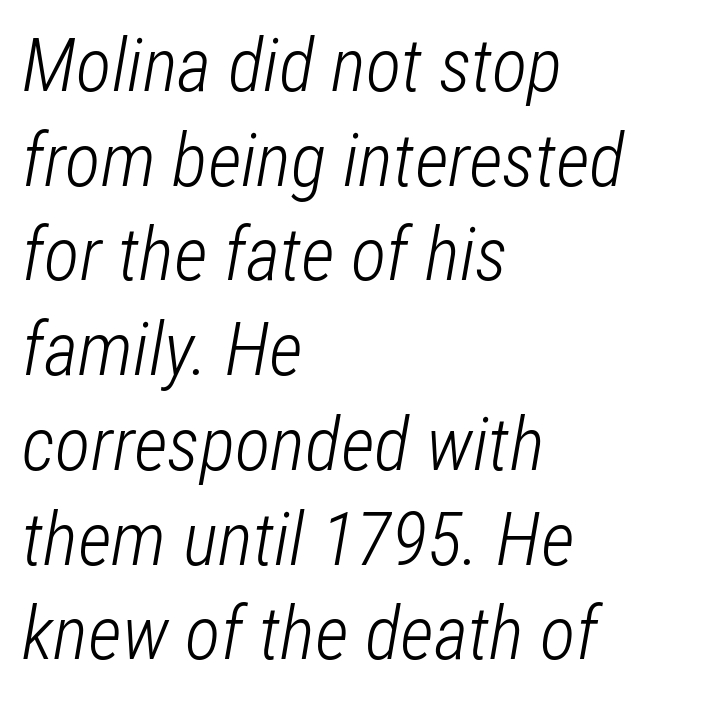
The string is rendered with underlining switched off. The typography opts for an oblique posture over an upright one. Is the type heavy? It reads as light-to-regular instead. The face used here is proportionally spaced, like ordinary book or web type.
